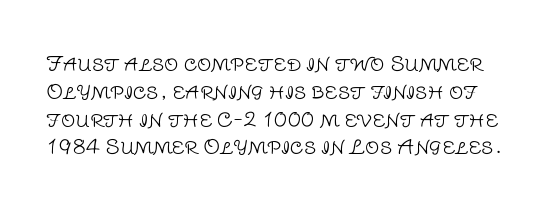
Ink coverage per letter is moderate at most. Underline: absent. The tracking reads as untouched default to a designer's eye.
